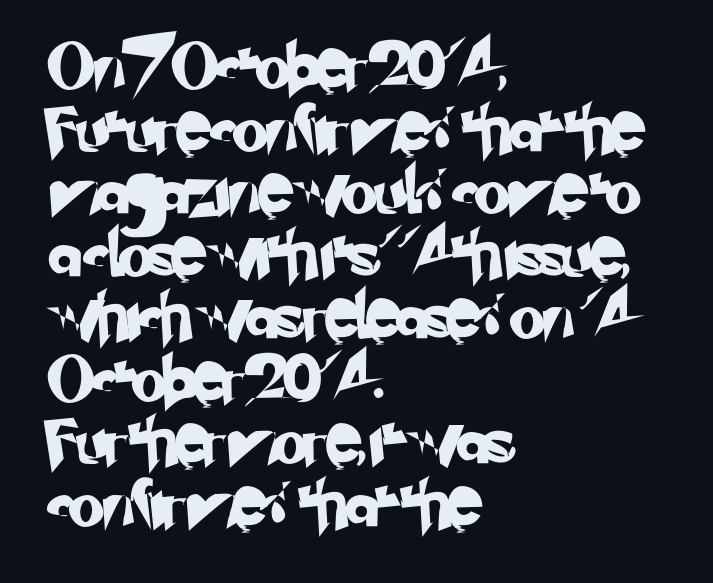
The image shows 46 px sans-serif type; set left-aligned, normal line spacing (1.36x), normal letter spacing, not underlined; low stroke contrast and a small x-height.
